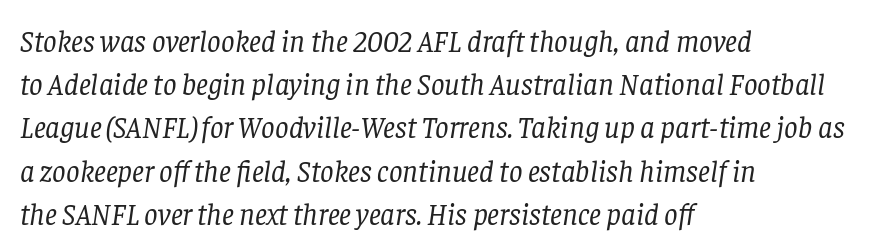
Q: Is the text bold? A: No.
Q: Is the text italic (slanted)? A: Yes, it leans right by about 8 degrees.
Q: Is the typeface a serif or a sans-serif typeface? A: Serif.
Q: Is the text underlined? A: No.
Q: How is the paragraph aligned? A: Left-aligned.
Q: Is the spacing between letters normal or unusually wide? A: Normal.
Q: Is the spacing between lines tight, normal or loose? A: Normal.
Q: Width (condensed, normal, or wide)? A: Normal.
Q: Stroke contrast? A: Low.
Q: x-height? A: Large.
Q: Monospaced? A: No.
